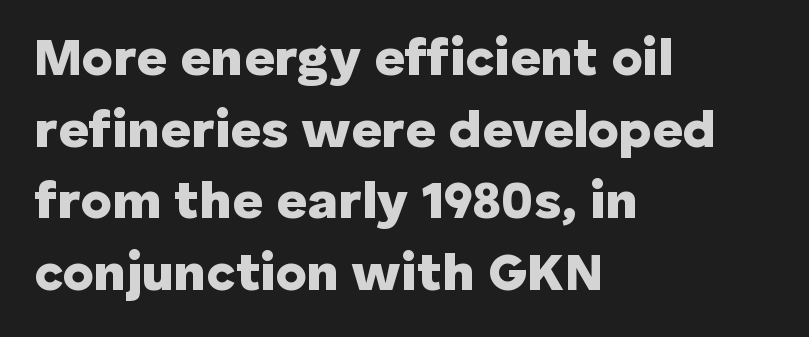
{"serif": "no", "italic": "no", "bold": "yes", "weight": "heavy", "width": "normal", "stroke_contrast": "low", "x_height": "medium", "monospaced": "no", "underline": "no", "align": "left", "line_spacing": "normal", "line_spacing_ratio": 1.35, "letter_spacing": "normal", "letter_spacing_em": 0.0, "glyph_px": 53}
